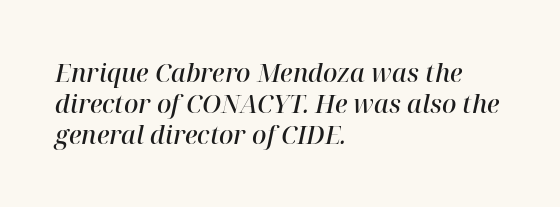
Q: Is the text bold? A: Semi-bold.
Q: Is the text italic (slanted)? A: Yes, it leans right by about 12 degrees.
Q: Is the text underlined? A: No.
Q: How is the paragraph aligned? A: Left-aligned.
Q: Is the spacing between letters normal or unusually wide? A: Normal.
